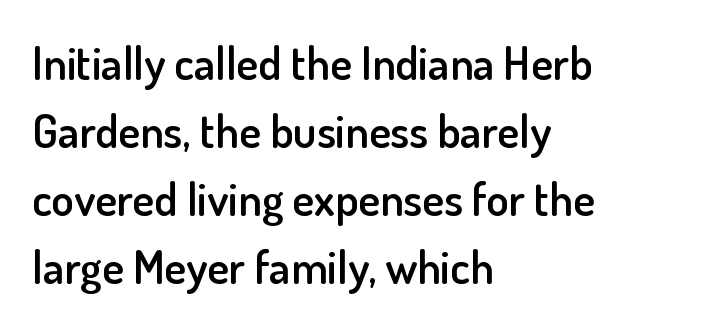
Q: Is the text bold? A: Semi-bold.
Q: Is the text italic (slanted)? A: No, it is upright.
Q: Is the typeface a serif or a sans-serif typeface? A: Sans-serif.
Q: Is the text underlined? A: No.
Q: How is the paragraph aligned? A: Left-aligned.
Q: Is the spacing between letters normal or unusually wide? A: Normal.
Q: Is the spacing between lines tight, normal or loose? A: Normal.
Q: Width (condensed, normal, or wide)? A: Normal.
Q: Stroke contrast? A: Low.
Q: x-height? A: Small.
Q: Monospaced? A: No.
